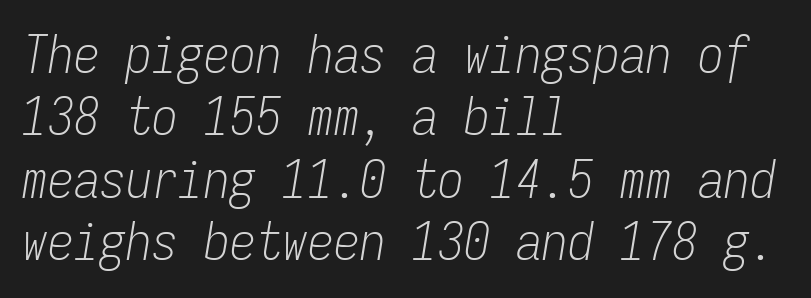
Q: Is the text bold? A: No.
Q: Is the text italic (slanted)? A: Yes, it leans right by about 9 degrees.
Q: Is the text underlined? A: No.
Q: How is the paragraph aligned? A: Left-aligned.
Q: Is the spacing between letters normal or unusually wide? A: Normal.
Q: Width (condensed, normal, or wide)? A: Condensed.
Q: Stroke contrast? A: Low.
Q: x-height? A: Medium.
Q: Monospaced? A: Yes.
